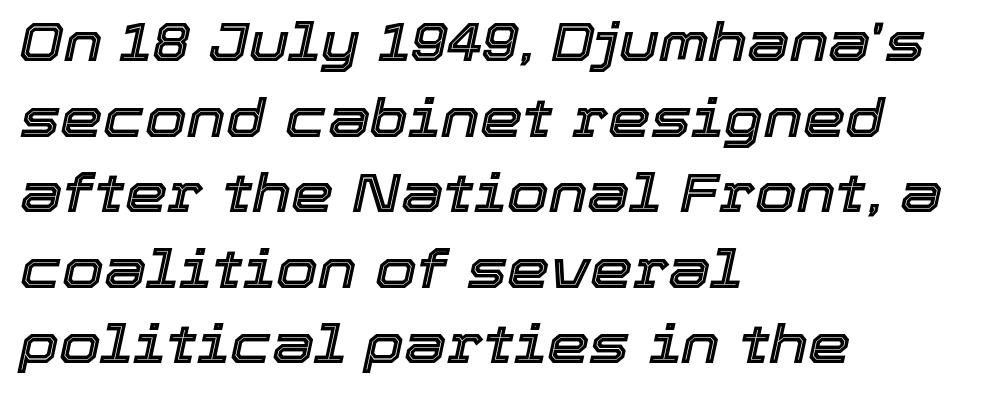
Varying glyph widths throughout — classic text-font behaviour. This sample is left-justified, so line endings fall wherever the words run out. These lines sit exactly where default settings would place them. The rendering applies a slant to the glyphs. Honestly, the letter spacing is just normal — you wouldn't notice it. Clear beneath every line of the passage.
